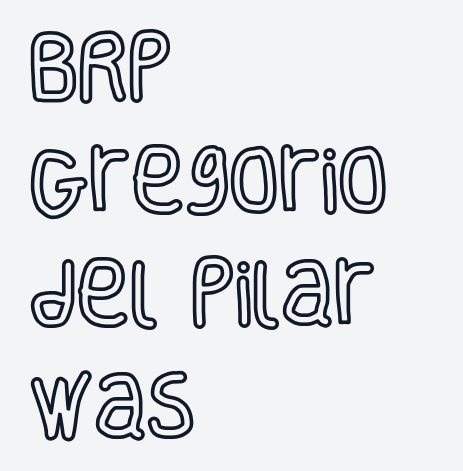
The rendering uses a moderate line-height, typical for paragraphs. The text block is weighted toward the left margin, trailing off unevenly rightward. The face used here is proportionally spaced, like ordinary book or web type. Decoration check: the copy has no underline. Characters follow at the spacing the type designer built in.
